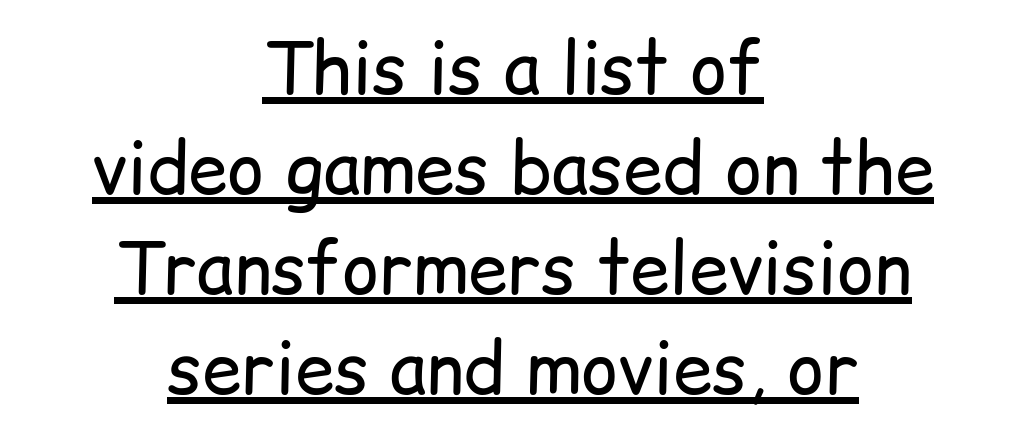
The rendering positions every line midway between the sides. This rendering leaves character spacing at its baseline value. The lines sit at an ordinary, default distance from one another. The font's upright variant was chosen for this text. Think of a printed novel: that variable character pitch is what you see here.
